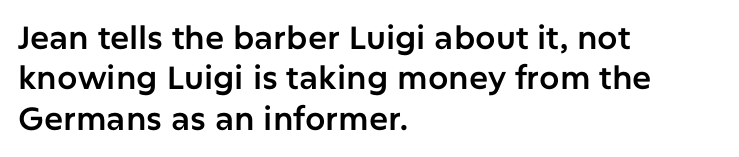
{"serif": "no", "italic": "no", "width": "normal", "stroke_contrast": "low", "x_height": "medium", "monospaced": "no", "underline": "no", "align": "left", "line_spacing": "normal", "line_spacing_ratio": 1.26, "letter_spacing": "normal", "letter_spacing_em": 0.0, "glyph_px": 32}
